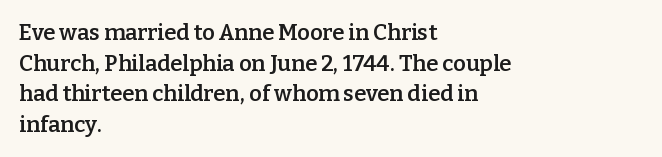
The image shows 22 px text type, upright; set left-aligned, normal line spacing (1.39x), normal letter spacing, not underlined.
